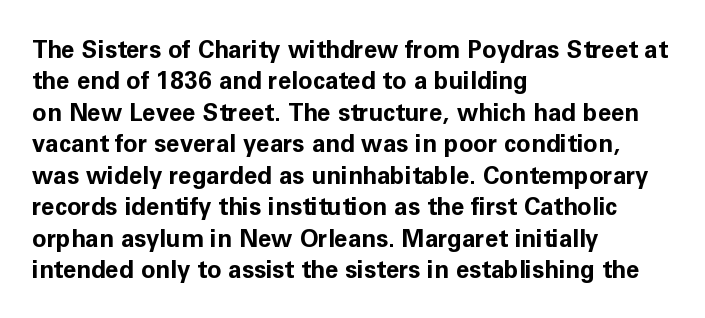
The image shows 24 px bold type, upright; set left-aligned, normal line spacing (1.31x), normal letter spacing, not underlined.
